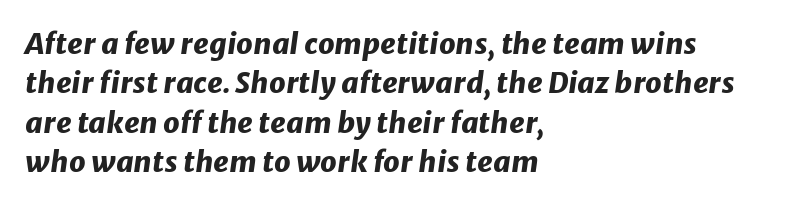
{"italic": "yes", "lean": "right", "slant_degrees": 8, "bold": "yes", "weight": "heavy", "width": "normal", "stroke_contrast": "low", "x_height": "medium", "monospaced": "no", "underline": "no", "align": "left", "line_spacing": "normal", "line_spacing_ratio": 1.36, "letter_spacing": "normal", "letter_spacing_em": 0.0, "glyph_px": 29}
